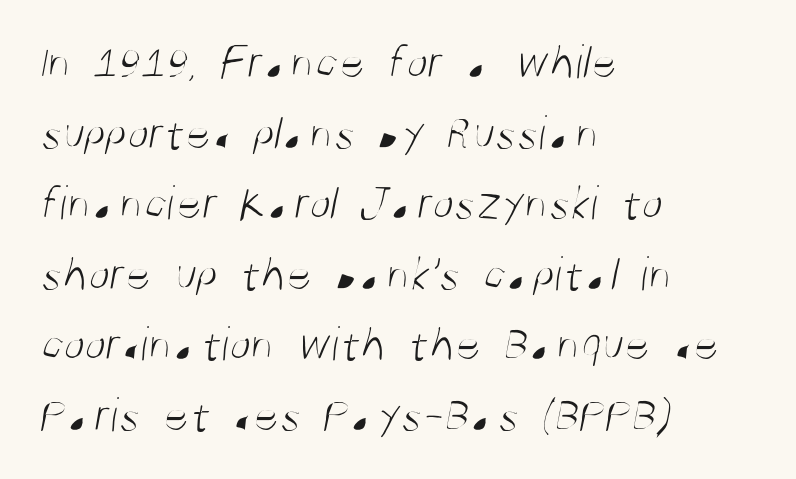
The image shows 49 px light, condensed sans-serif type; set left-aligned, normal line spacing (1.44x), normal letter spacing, not underlined; medium stroke contrast and a large x-height.
